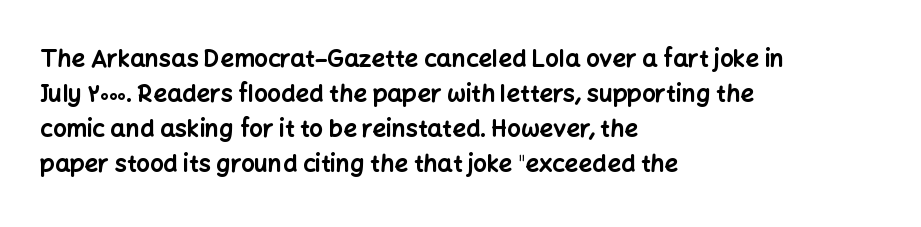
A classic flush-left, rag-right setting is used for this passage. The strokes are fattened all the way to bold. Plain, unruled lines of type. Tracking value appears to be zero — textbook default spacing.
